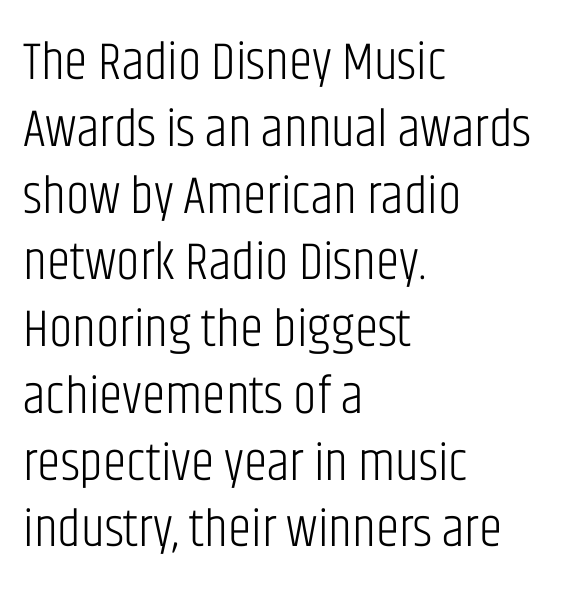
{"serif": "no", "italic": "no", "bold": "no", "weight": "light", "width": "condensed", "stroke_contrast": "low", "x_height": "large", "monospaced": "no", "underline": "no", "align": "left", "line_spacing": "normal", "line_spacing_ratio": 1.26, "letter_spacing": "normal", "letter_spacing_em": 0.0, "glyph_px": 53}
